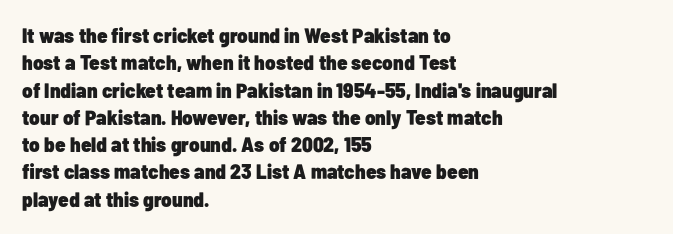
The rendering anchors every line to the left-hand side. This is the regular roman posture of the typeface. A normal amount of white space separates one row of letters from the next. The face used here is rendered with its standard letterfit. A clean baseline with only descenders dipping below it. The sample has been set heavy, in full bold.
